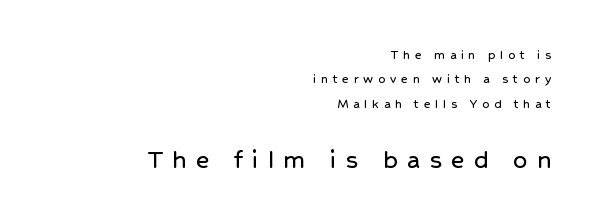
{"serif": "no", "italic": "no", "width": "normal", "stroke_contrast": "low", "x_height": "medium", "monospaced": "no", "underline": "no", "align": "right", "line_spacing_ratio": 1.75, "letter_spacing": "wide", "letter_spacing_em": 0.34, "larger_block": "second", "size_ratio": 2.0, "glyph_px": 28}
